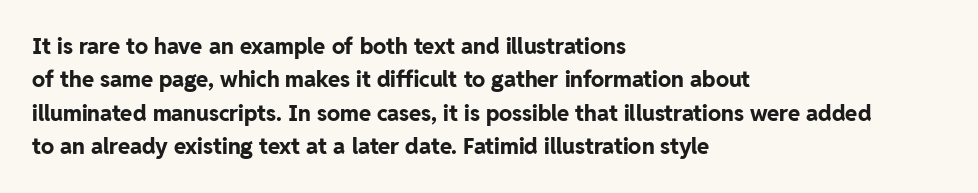
The strip under each line holds only bare page. Between one letter and the next there's only the usual sliver of space. Is there any slant? The stems are plumb. Plenty of ink on the page — the face is bold. Leading matches the norm, producing a regular column.
